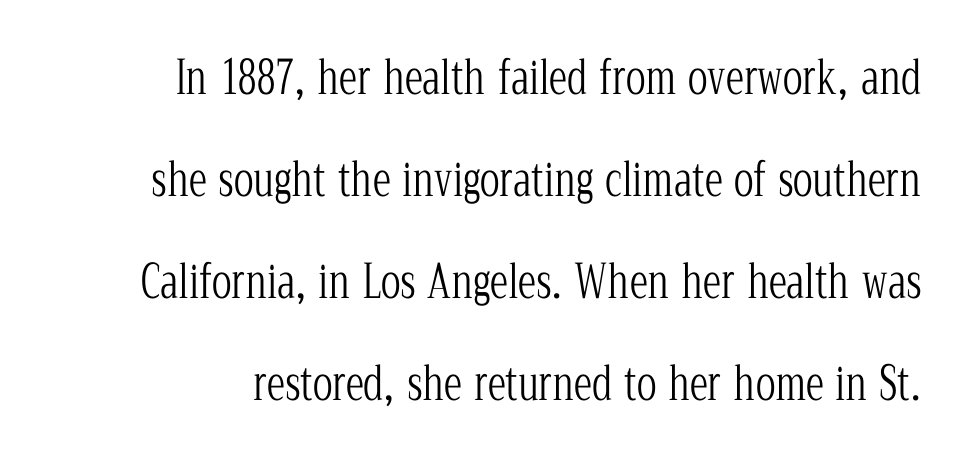
The image shows 46 px light, condensed serif type, upright; set loose line spacing (2.22x), normal letter spacing, not underlined; low stroke contrast and a medium x-height.
